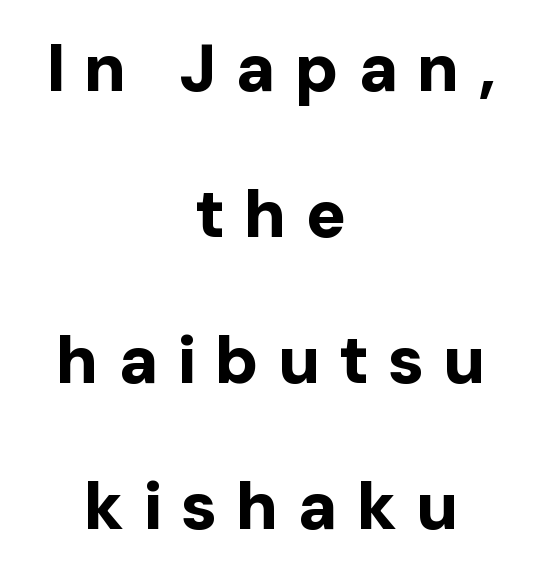
Q: Is the text bold? A: Yes.
Q: Is the text italic (slanted)? A: No, it is upright.
Q: Is the typeface a serif or a sans-serif typeface? A: Sans-serif.
Q: Is the text underlined? A: No.
Q: How is the paragraph aligned? A: Centered.
Q: Is the spacing between letters normal or unusually wide? A: Unusually wide.
Q: Is the spacing between lines tight, normal or loose? A: Loose.
Q: Width (condensed, normal, or wide)? A: Normal.
Q: Stroke contrast? A: Low.
Q: x-height? A: Medium.
Q: Monospaced? A: No.
